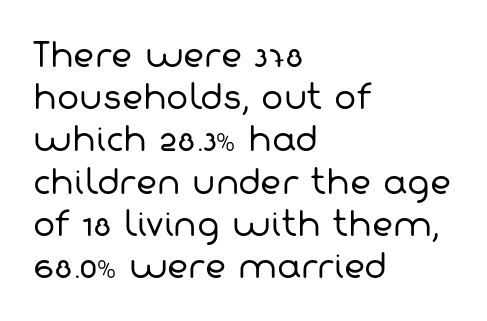
{"serif": "no", "bold": "no", "weight": "regular", "width": "normal", "stroke_contrast": "low", "x_height": "medium", "monospaced": "no", "underline": "no", "align": "left", "line_spacing": "normal", "line_spacing_ratio": 1.28, "letter_spacing": "normal", "letter_spacing_em": 0.0, "glyph_px": 33}
